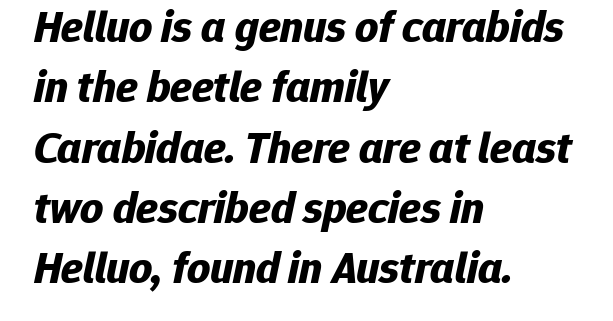
Nothing unusual about the tracking: characters are spaced as the font intends. Notice how descenders clear the ascenders below comfortably — that's standard leading. Every letter is thick-stroked: bold, no question. The strip under each line holds only bare page. This sample has the flowing, uneven cadence of proportional lettering. Quick note: italic.
